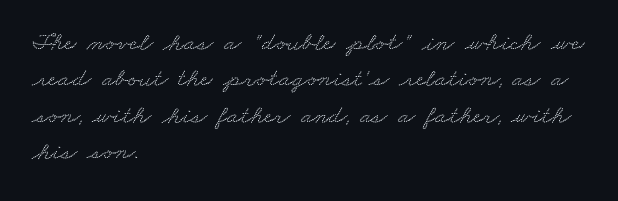
{"underline": "no", "align": "left", "line_spacing": "normal", "line_spacing_ratio": 1.4, "letter_spacing": "normal", "letter_spacing_em": 0.0, "glyph_px": 26}
